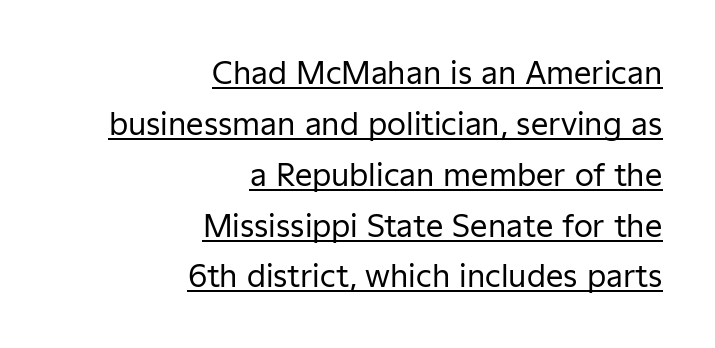
Q: Is the text bold? A: No.
Q: Is the text italic (slanted)? A: No, it is upright.
Q: Is the typeface a serif or a sans-serif typeface? A: Sans-serif.
Q: Is the text underlined? A: Yes.
Q: How is the paragraph aligned? A: Right-aligned.
Q: Is the spacing between letters normal or unusually wide? A: Normal.
Q: Is the spacing between lines tight, normal or loose? A: Normal.
Q: Width (condensed, normal, or wide)? A: Normal.
Q: Stroke contrast? A: Low.
Q: x-height? A: Medium.
Q: Monospaced? A: No.
